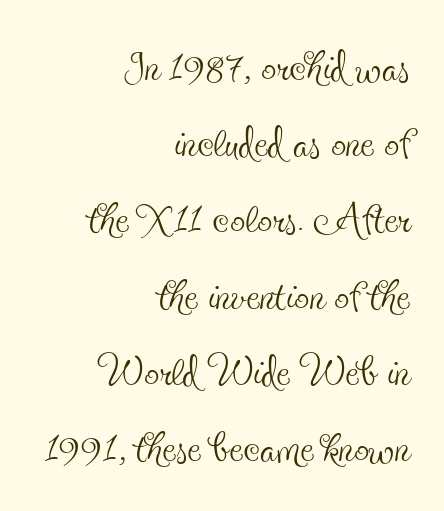
The image shows 60 px thin, condensed serif type; set right-aligned, normal line spacing (1.27x), normal letter spacing, not underlined; a small x-height.
